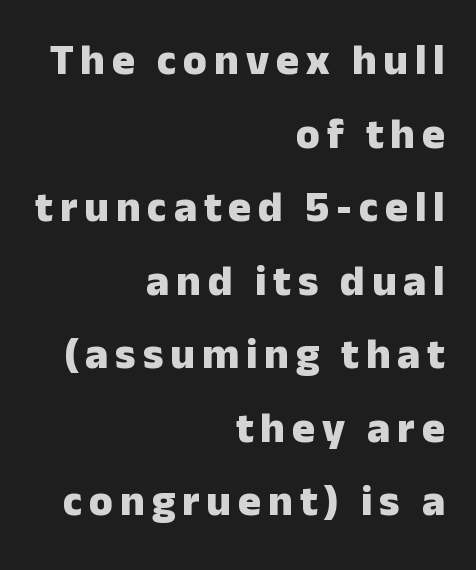
The image shows 43 px heavy sans-serif type, upright; set right-aligned, line spacing 1.71x, not underlined; low stroke contrast and a medium x-height.
